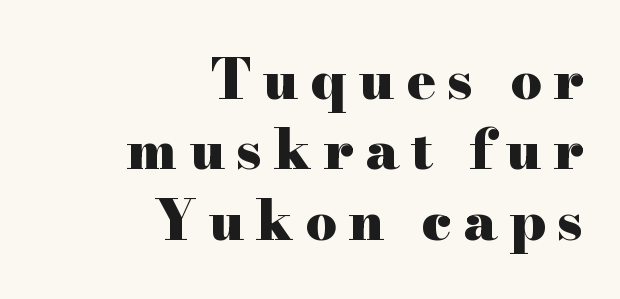
Here the glyphs are tracked loosely, breaking word shapes into spaced letters. A dark, heavy texture on the line: the type is bold. Does the leading feel generous? No, just average. Does the copy run flush right? Yes — the right margin is perfectly even. What kind of face is this? One with serifs.
